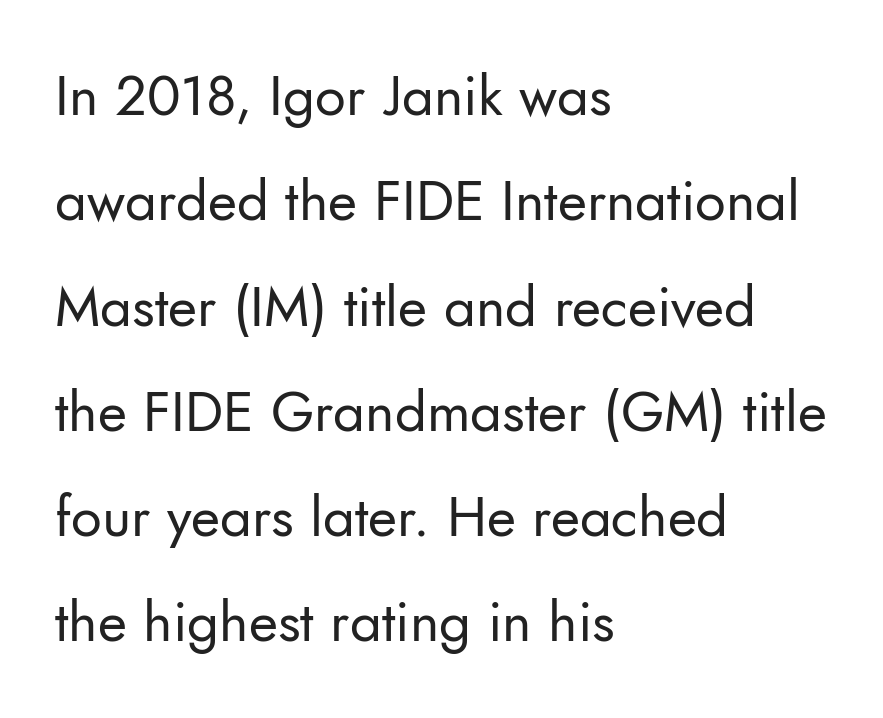
Q: Is the text bold? A: No.
Q: Is the text italic (slanted)? A: No, it is upright.
Q: Is the typeface a serif or a sans-serif typeface? A: Sans-serif.
Q: Is the text underlined? A: No.
Q: How is the paragraph aligned? A: Left-aligned.
Q: Is the spacing between letters normal or unusually wide? A: Normal.
Q: Width (condensed, normal, or wide)? A: Normal.
Q: Stroke contrast? A: Low.
Q: x-height? A: Small.
Q: Monospaced? A: No.
